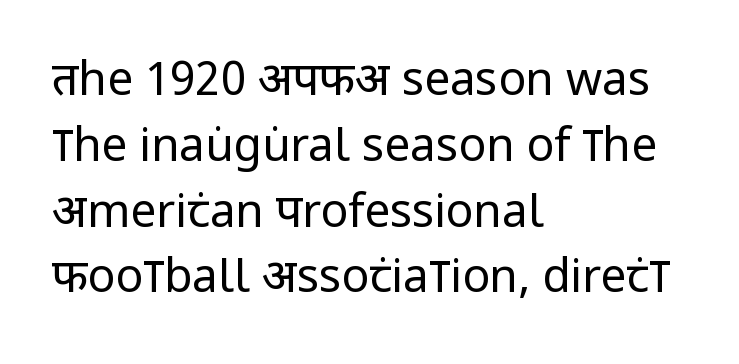
The image shows 46 px regular-weight, condensed sans-serif type, upright; set left-aligned, normal line spacing (1.43x), normal letter spacing, not underlined; low stroke contrast and a large x-height.
